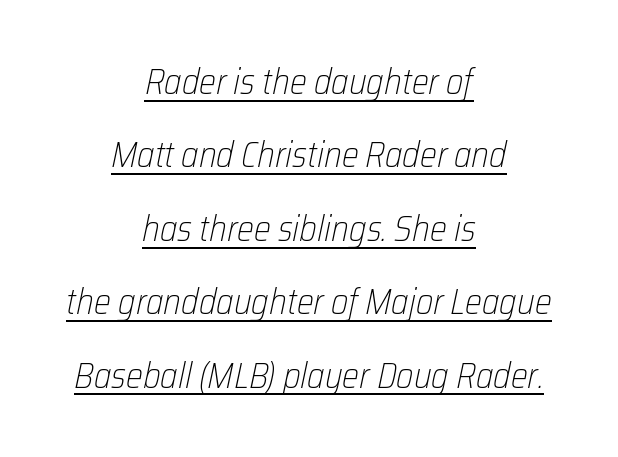
The image shows 36 px light, condensed type, italic (leaning right); set centered, loose line spacing (2.04x), normal letter spacing, underlined; low stroke contrast and a medium x-height.
